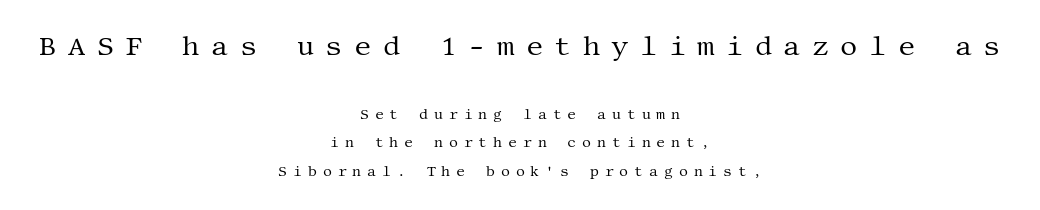
No chunkiness to these letters — they're not bold. The horizontal fit of the characters is loose and conspicuously gappy. A roman cut, with each character standing at attention. Neither beginnings nor endings align; midpoints do.
